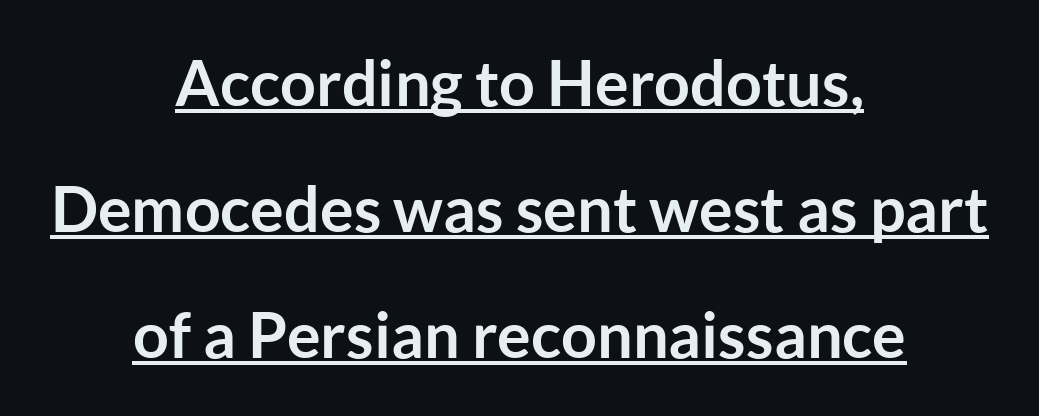
The image shows 63 px semibold sans-serif type, upright; set centered, loose line spacing (2.0x), normal letter spacing, underlined; low stroke contrast and a medium x-height.
